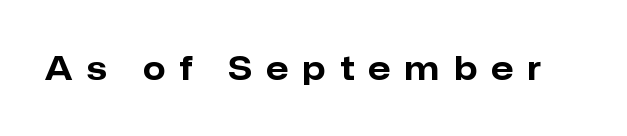
{"serif": "no", "italic": "no", "bold": "yes", "weight": "bold", "width": "normal", "stroke_contrast": "low", "x_height": "medium", "monospaced": "no", "underline": "no", "letter_spacing": "wide", "letter_spacing_em": 0.46, "glyph_px": 32}
